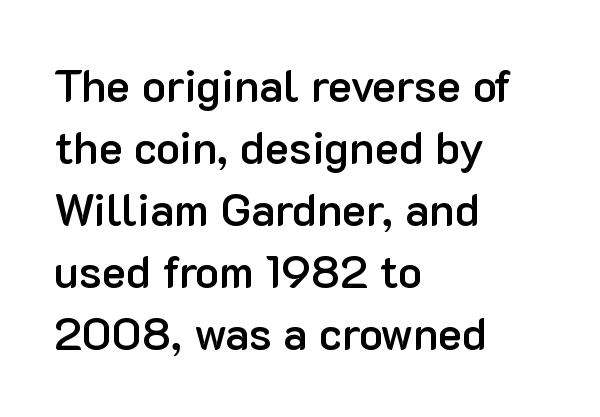
The space between consecutive lines is moderate. The rendering shows plain stroke endings on the letterforms — a sans-serif design. Character widths vary here, with narrow letters taking less room than wide ones. A semibold gives these letters moderate extra thickness, short of bold.
